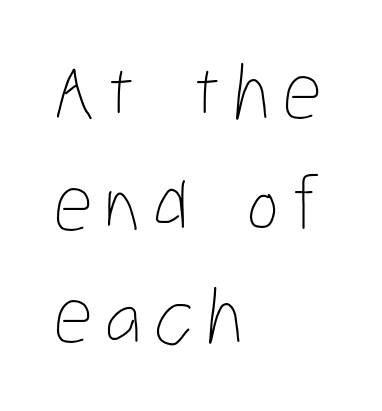
The passage shown is not underscored anywhere. Each letter keeps its own natural width here, so spacing adapts to shape. Nothing heavy about these letters — not bold at all. These lines stack with their left ends in a neat column.
